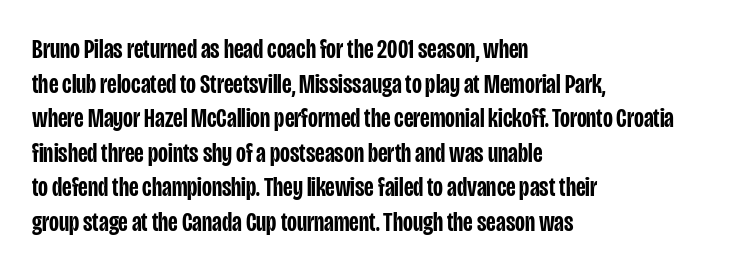
Set as a demibold, roughly 600 on the weight scale. The rendering anchors every line to the left-hand side. Tracking here is standard; glyphs follow each other at the usual distance. In terms of posture, this sample is upright. Each row of text sits above clean, open space.
